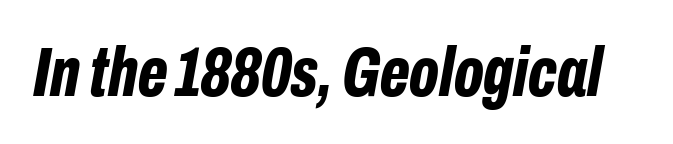
Is this a fixed-width face? No — the glyphs have proportional, varying widths. Any mark beneath the type? The region is blank. The line texture is even and compact thanks to regular tracking. If you drew a line through each stem, it would be angled.
